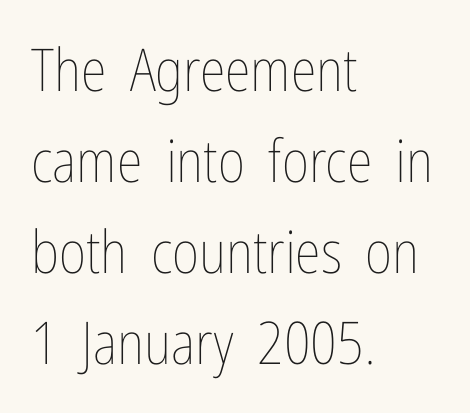
Q: Is the text bold? A: No.
Q: Is the text italic (slanted)? A: No, it is upright.
Q: Is the text underlined? A: No.
Q: How is the paragraph aligned? A: Left-aligned.
Q: Is the spacing between letters normal or unusually wide? A: Normal.
Q: Is the spacing between lines tight, normal or loose? A: Normal.
Q: Width (condensed, normal, or wide)? A: Condensed.
Q: Stroke contrast? A: Low.
Q: x-height? A: Medium.
Q: Monospaced? A: No.
